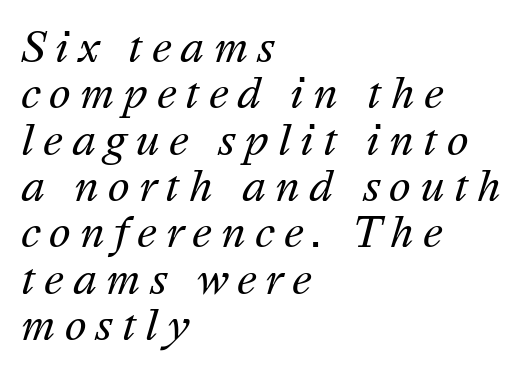
Q: Is the text bold? A: No.
Q: Is the text italic (slanted)? A: Yes, it leans right by about 16 degrees.
Q: Is the text underlined? A: No.
Q: How is the paragraph aligned? A: Left-aligned.
Q: Is the spacing between letters normal or unusually wide? A: Unusually wide.
Q: Is the spacing between lines tight, normal or loose? A: Tight.
Q: Width (condensed, normal, or wide)? A: Normal.
Q: Stroke contrast? A: Medium.
Q: x-height? A: Medium.
Q: Monospaced? A: No.
